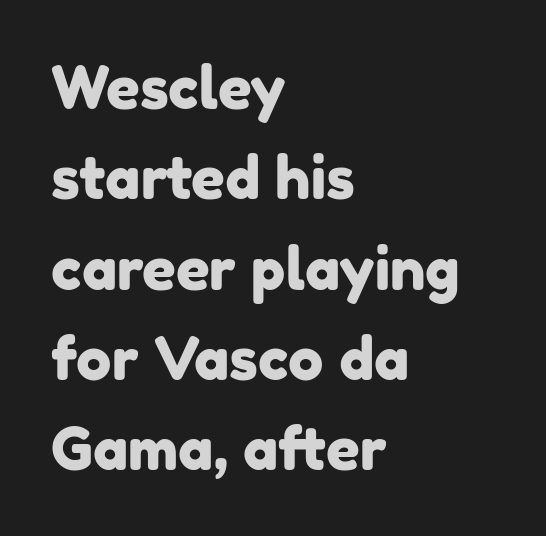
Q: Is the typeface a serif or a sans-serif typeface? A: Sans-serif.
Q: Is the text underlined? A: No.
Q: How is the paragraph aligned? A: Left-aligned.
Q: Is the spacing between letters normal or unusually wide? A: Normal.
Q: Is the spacing between lines tight, normal or loose? A: Normal.
Q: Width (condensed, normal, or wide)? A: Normal.
Q: Stroke contrast? A: Low.
Q: x-height? A: Medium.
Q: Monospaced? A: No.
